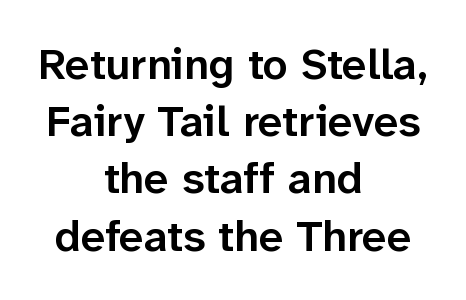
The letters stand upright; this is a roman face. Unmarked baselines from the first word to the last. What weight is shown? A semibold, between regular and bold. This rendering uses center alignment, leaving both contours irregular but symmetric.
